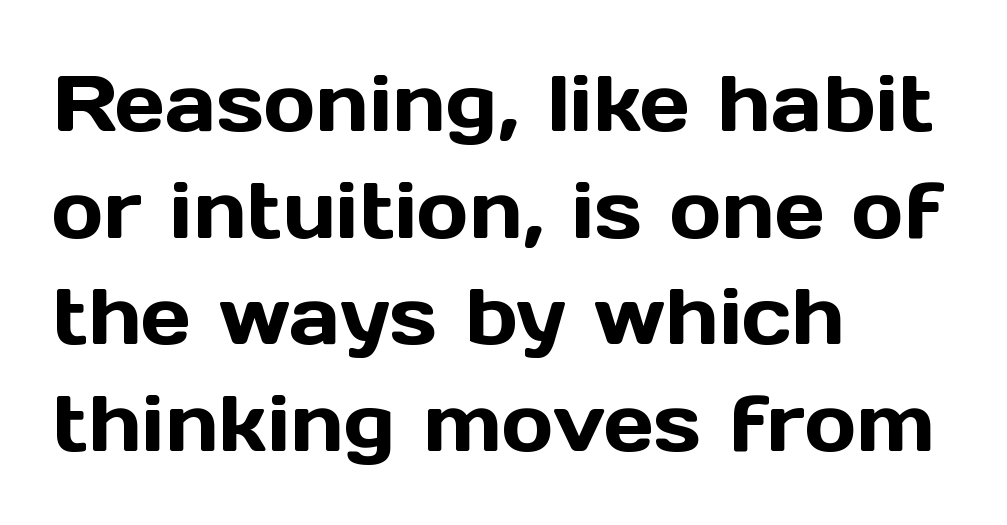
{"serif": "no", "italic": "no", "width": "normal", "x_height": "medium", "monospaced": "no", "underline": "no", "align": "left", "line_spacing": "normal", "line_spacing_ratio": 1.35, "letter_spacing": "normal", "letter_spacing_em": 0.0, "glyph_px": 79}
